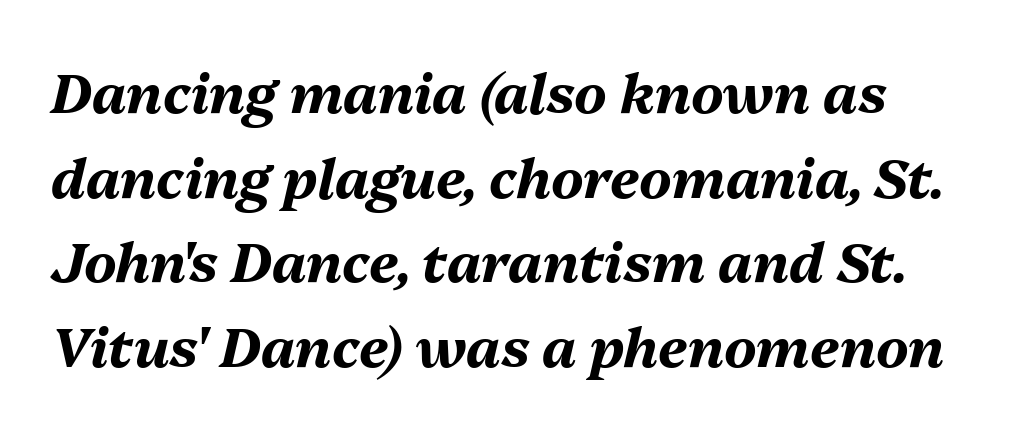
The image shows 55 px bold type, italic (leaning right); set normal line spacing (1.54x), normal letter spacing, not underlined; medium stroke contrast and a medium x-height.
